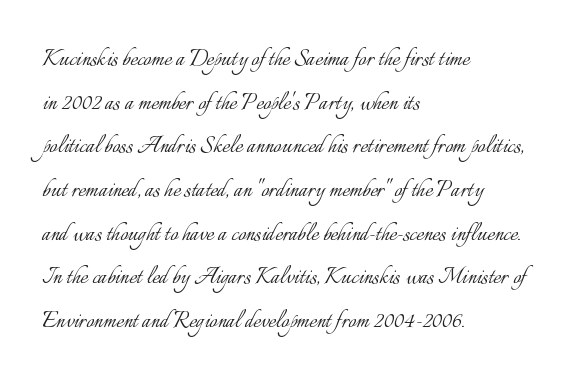
{"bold": "no", "weight": "light", "width": "normal", "stroke_contrast": "low", "x_height": "small", "monospaced": "no", "underline": "no", "align": "left", "line_spacing": "normal", "line_spacing_ratio": 1.56, "letter_spacing": "normal", "letter_spacing_em": 0.0, "glyph_px": 28}
